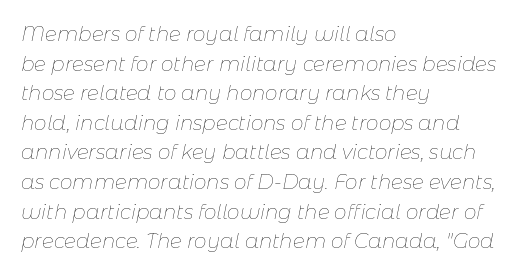
The image shows 20 px text type, italic (leaning right); set left-aligned, normal line spacing (1.48x), normal letter spacing, not underlined.
